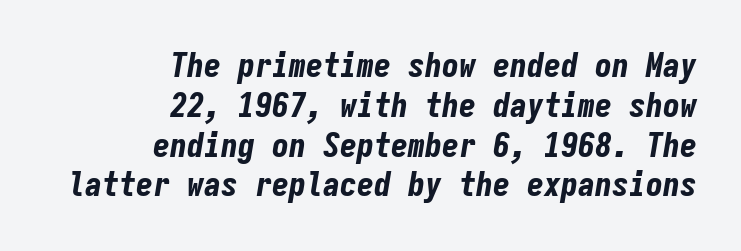
Q: Is the text bold? A: Yes.
Q: Is the text italic (slanted)? A: Yes, it leans right by about 9 degrees.
Q: Is the text underlined? A: No.
Q: How is the paragraph aligned? A: Right-aligned.
Q: Is the spacing between letters normal or unusually wide? A: Normal.
Q: Width (condensed, normal, or wide)? A: Condensed.
Q: Stroke contrast? A: Low.
Q: x-height? A: Medium.
Q: Monospaced? A: Yes.
